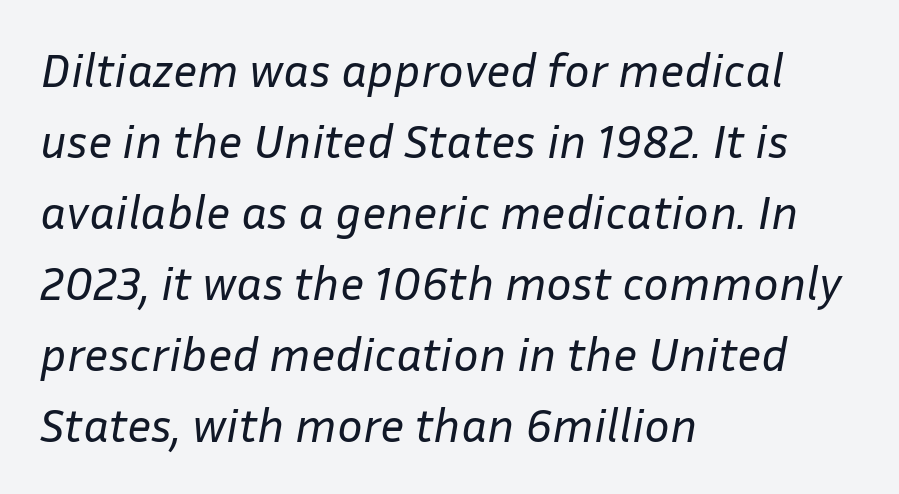
The letterforms sit at book weight or below. Observe the lean: these are italic letterforms. Check under the words: just untouched page. The passage shown is typed in a proportional face where columns would drift. The rendering keeps characters at their native spacing.
